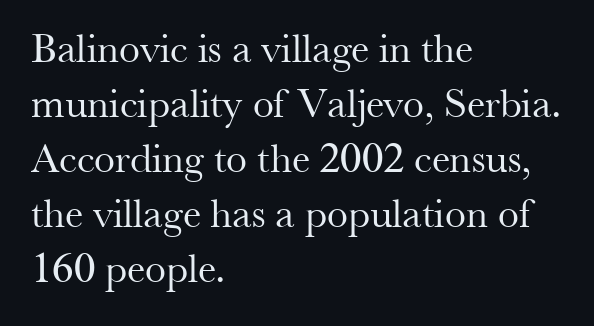
The image shows 42 px regular-weight serif type, upright; set left-aligned, normal line spacing (1.31x), normal letter spacing, not underlined; medium stroke contrast and a small x-height.
